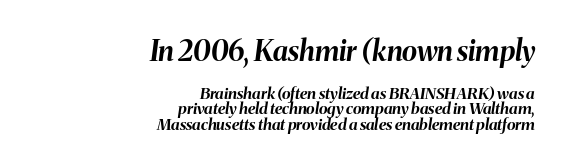
{"italic": "yes", "lean": "right", "slant_degrees": 8, "bold": "yes", "weight": "bold", "width": "normal", "stroke_contrast": "medium", "x_height": "medium", "monospaced": "no", "underline": "no", "align": "right", "line_spacing": "tight", "line_spacing_ratio": 0.97, "letter_spacing": "normal", "letter_spacing_em": 0.0, "larger_block": "first", "size_ratio": 1.75, "glyph_px": 28}
